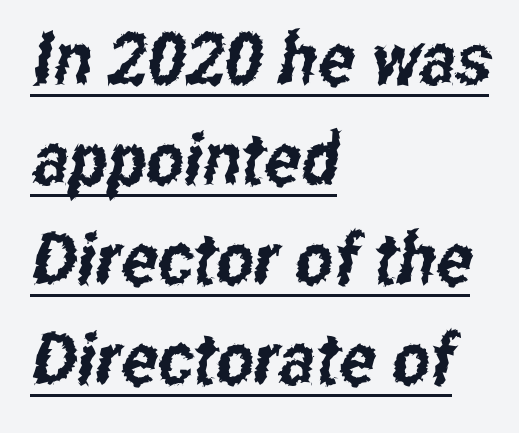
The image shows 72 px condensed sans-serif type; set left-aligned, normal line spacing (1.39x), normal letter spacing, underlined; low stroke contrast and a medium x-height.
